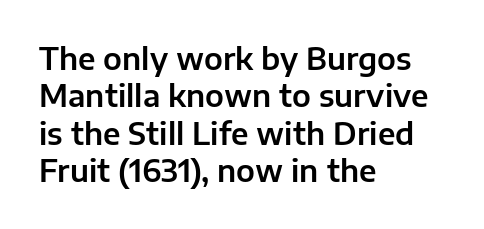
The image shows 30 px sans-serif type, upright; set left-aligned, normal line spacing (1.25x), normal letter spacing, not underlined; low stroke contrast and a medium x-height.
